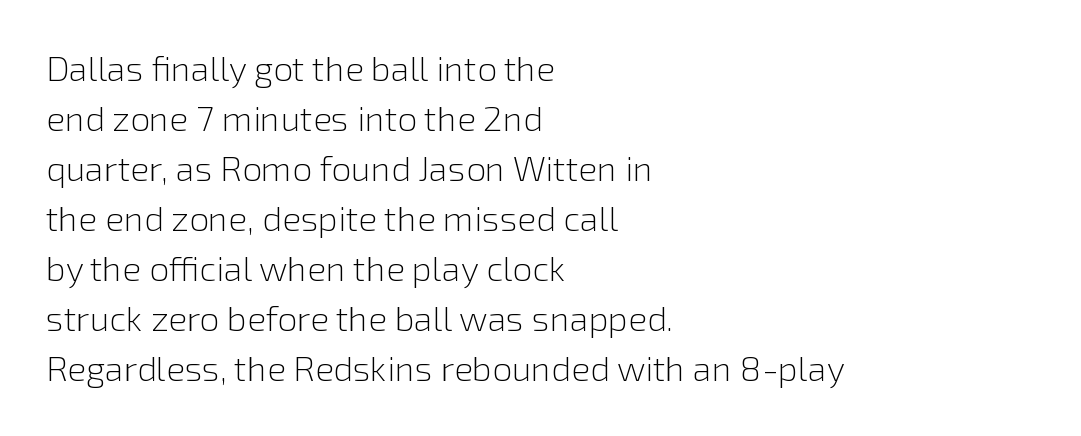
Q: Is the text bold? A: No.
Q: Is the text italic (slanted)? A: No, it is upright.
Q: Is the typeface a serif or a sans-serif typeface? A: Sans-serif.
Q: Is the text underlined? A: No.
Q: How is the paragraph aligned? A: Left-aligned.
Q: Is the spacing between letters normal or unusually wide? A: Normal.
Q: Is the spacing between lines tight, normal or loose? A: Normal.
Q: Width (condensed, normal, or wide)? A: Normal.
Q: Stroke contrast? A: Low.
Q: x-height? A: Medium.
Q: Monospaced? A: No.
